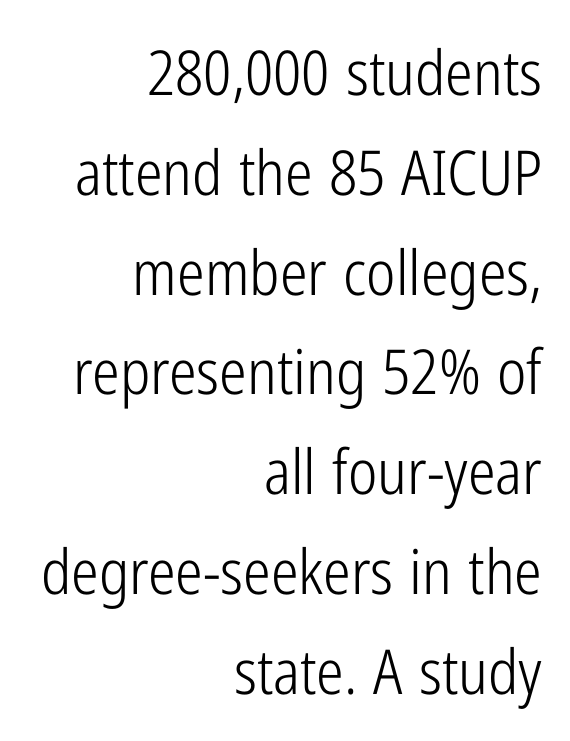
{"serif": "no", "italic": "no", "bold": "no", "weight": "light", "width": "condensed", "stroke_contrast": "low", "x_height": "medium", "monospaced": "no", "underline": "no", "align": "right", "line_spacing": "normal", "line_spacing_ratio": 1.61, "letter_spacing": "normal", "letter_spacing_em": 0.0, "glyph_px": 62}
